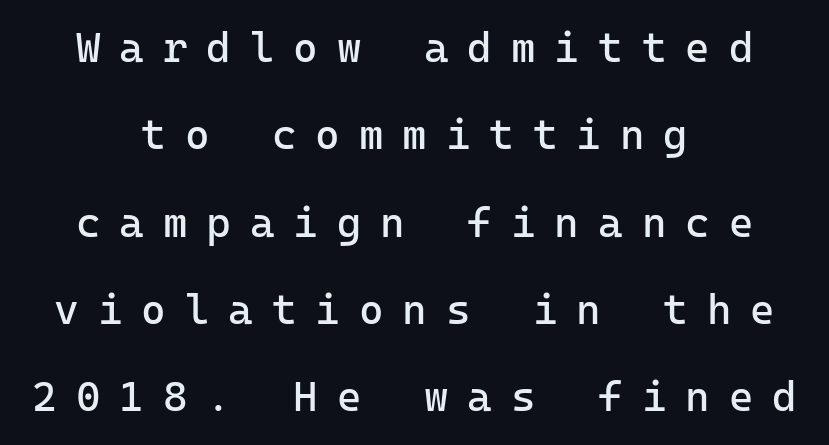
Q: Is the text bold? A: No.
Q: Is the text italic (slanted)? A: No, it is upright.
Q: Is the typeface a serif or a sans-serif typeface? A: Sans-serif.
Q: Is the text underlined? A: No.
Q: How is the paragraph aligned? A: Centered.
Q: Is the spacing between letters normal or unusually wide? A: Unusually wide.
Q: Is the spacing between lines tight, normal or loose? A: Loose.
Q: Width (condensed, normal, or wide)? A: Normal.
Q: Stroke contrast? A: Low.
Q: x-height? A: Medium.
Q: Monospaced? A: Yes.
